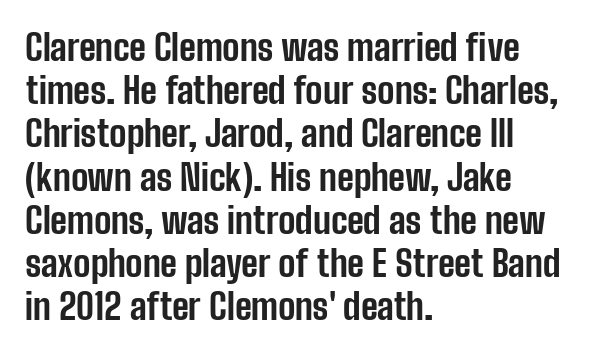
The image shows 36 px bold, condensed sans-serif type, upright; set left-aligned, line spacing 1.2x, normal letter spacing, not underlined; low stroke contrast and a medium x-height.
